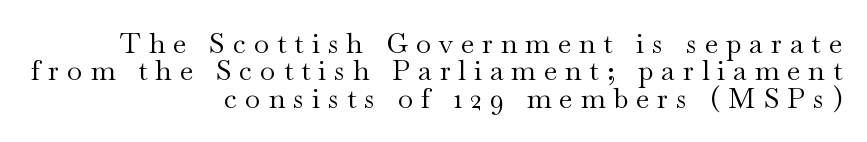
Q: Is the text bold? A: No.
Q: Is the text italic (slanted)? A: No, it is upright.
Q: Is the typeface a serif or a sans-serif typeface? A: Serif.
Q: Is the text underlined? A: No.
Q: How is the paragraph aligned? A: Right-aligned.
Q: Is the spacing between letters normal or unusually wide? A: Unusually wide.
Q: Is the spacing between lines tight, normal or loose? A: Tight.
Q: Width (condensed, normal, or wide)? A: Wide.
Q: Stroke contrast? A: Medium.
Q: x-height? A: Small.
Q: Monospaced? A: No.
